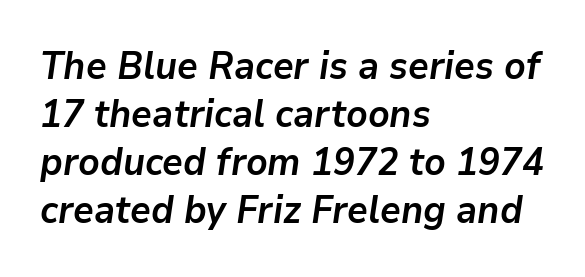
{"italic": "yes", "lean": "right", "slant_degrees": 9, "bold": "yes", "weight": "semibold", "width": "normal", "stroke_contrast": "low", "x_height": "medium", "monospaced": "no", "underline": "no", "align": "left", "line_spacing": "normal", "line_spacing_ratio": 1.26, "letter_spacing": "normal", "letter_spacing_em": 0.0, "glyph_px": 38}
